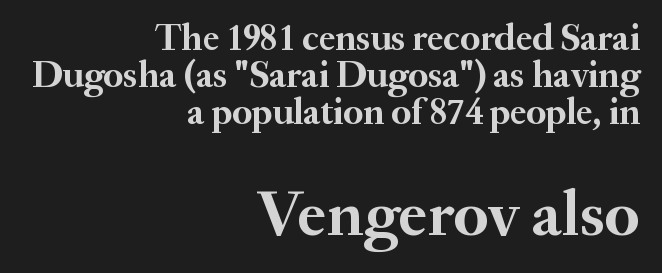
{"serif": "yes", "italic": "no", "bold": "yes", "weight": "semibold", "width": "normal", "stroke_contrast": "medium", "x_height": "small", "monospaced": "no", "underline": "no", "align": "right", "line_spacing": "tight", "line_spacing_ratio": 1.0, "letter_spacing": "normal", "letter_spacing_em": 0.0, "larger_block": "second", "size_ratio": 1.76, "glyph_px": 65}
